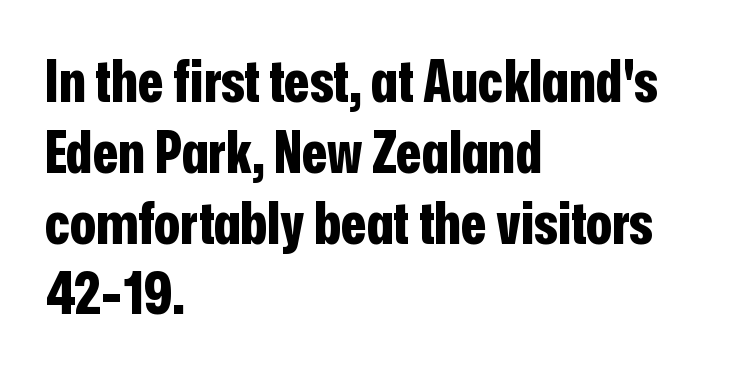
Serif or sans? Sans — the stroke terminals are bare. The letters advance in unequal steps, a hallmark of proportional type. Thick stems and heavy bowls — unmistakably bold. Nothing unusual about the tracking: characters are spaced as the font intends. Style check: upright.
